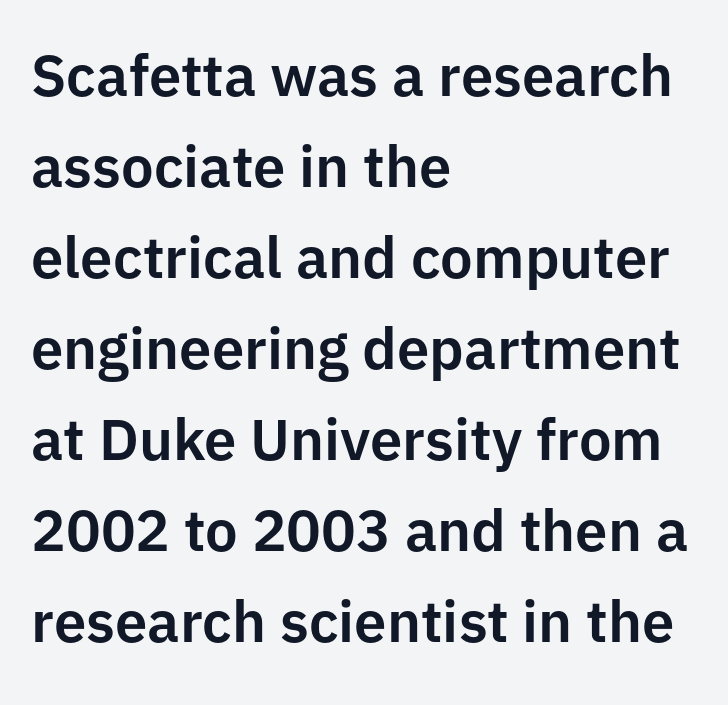
Every row of glyphs begins at an identical x-position on the left. Nope, not italic — everything's standing straight. A typesetter would call this proportional, since set widths differ per character. A sans-serif font was chosen for this passage. Bare-footed words on every line.
